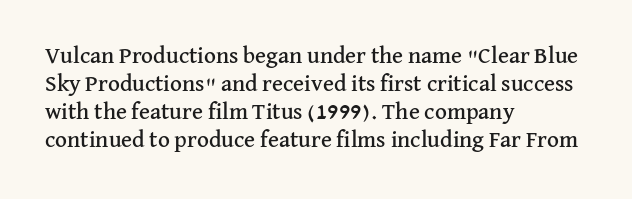
The image shows 23 px text type, upright; set left-aligned, line spacing 1.22x, normal letter spacing, not underlined.
